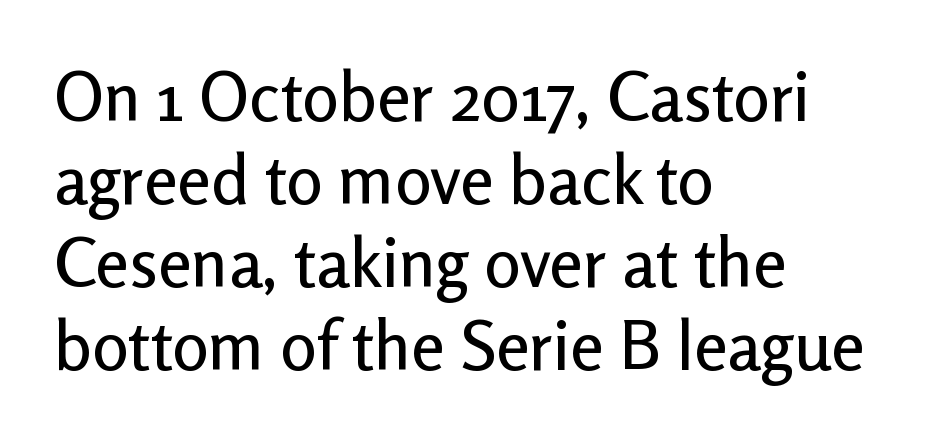
Letter spacing: default. Unlike a traditional serif, this face leaves its strokes unadorned. Tall strokes in this sample are plumb rather than angled. The passage shown is not underscored anywhere.
